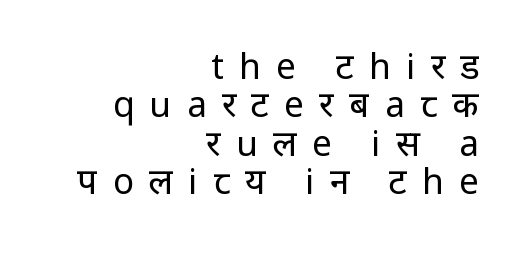
Q: Is the text bold? A: No.
Q: Is the text italic (slanted)? A: No, it is upright.
Q: Is the typeface a serif or a sans-serif typeface? A: Sans-serif.
Q: Is the text underlined? A: No.
Q: How is the paragraph aligned? A: Right-aligned.
Q: Is the spacing between letters normal or unusually wide? A: Unusually wide.
Q: Is the spacing between lines tight, normal or loose? A: Tight.
Q: Width (condensed, normal, or wide)? A: Normal.
Q: Stroke contrast? A: Low.
Q: x-height? A: Medium.
Q: Monospaced? A: No.
